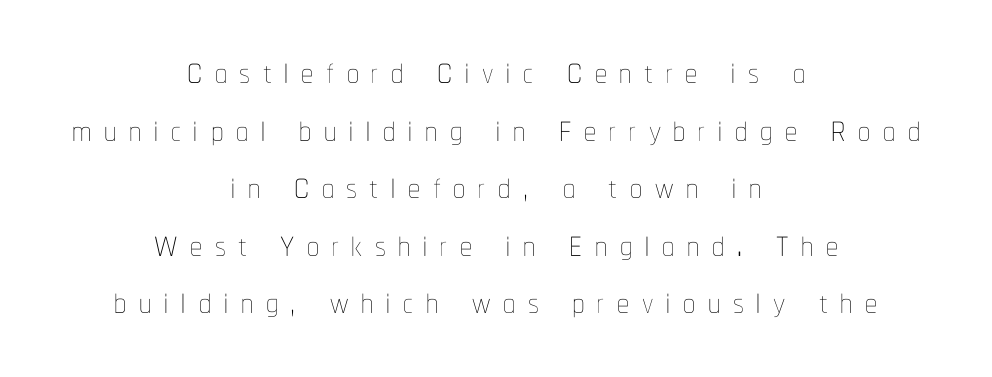
The image shows 48 px thin, condensed type, upright; set centered, line spacing 1.2x, unusually wide letter spacing (+0.26 em), not underlined; low stroke contrast and a medium x-height.
